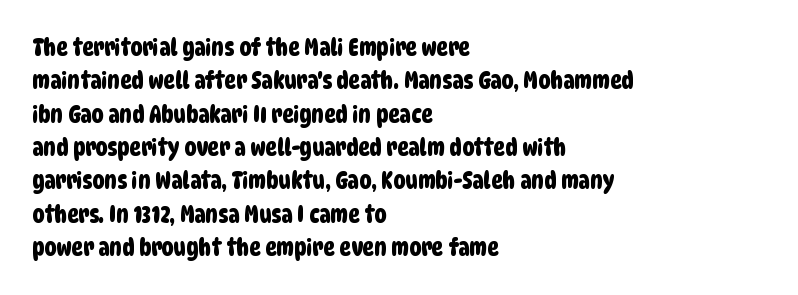
Visually the block forms a straight wall on the left and a jagged coastline on the right. The passage shown is not underscored anywhere. This rendering leaves character spacing at its baseline value. The leading is moderate, giving the passage an even texture.
